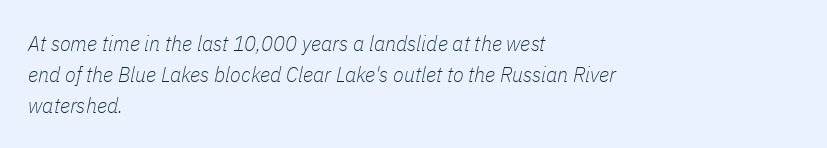
Q: Is the text bold? A: No.
Q: Is the text italic (slanted)? A: Yes, it leans right by about 11 degrees.
Q: Is the text underlined? A: No.
Q: How is the paragraph aligned? A: Left-aligned.
Q: Is the spacing between letters normal or unusually wide? A: Normal.
Q: Is the spacing between lines tight, normal or loose? A: Normal.
